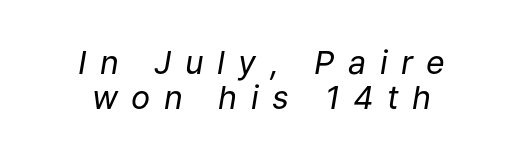
Q: Is the text bold? A: No.
Q: Is the text italic (slanted)? A: Yes, it leans right by about 9 degrees.
Q: Is the text underlined? A: No.
Q: How is the paragraph aligned? A: Centered.
Q: Is the spacing between letters normal or unusually wide? A: Unusually wide.
Q: Is the spacing between lines tight, normal or loose? A: Tight.
Q: Width (condensed, normal, or wide)? A: Normal.
Q: Stroke contrast? A: Low.
Q: x-height? A: Medium.
Q: Monospaced? A: No.
